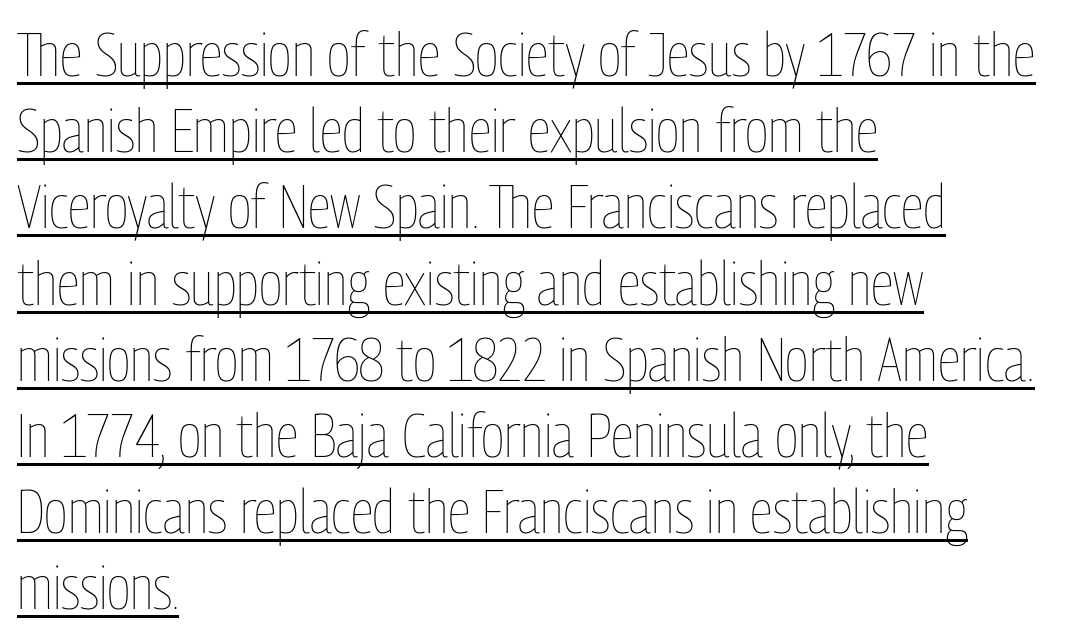
Bold? No — there's no thickening of the strokes. Caption: standard tracking, unaltered. You could not count columns in this text — the font is proportionally spaced. This is the regular roman posture of the typeface. The leading is moderate, giving the passage an even texture.
